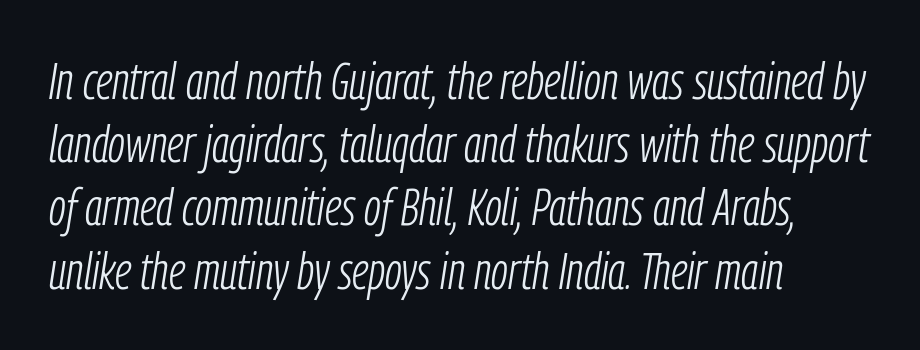
The image shows 51 px light, condensed type, italic (leaning right); set left-aligned, line spacing 1.24x, normal letter spacing, not underlined; low stroke contrast and a medium x-height.
